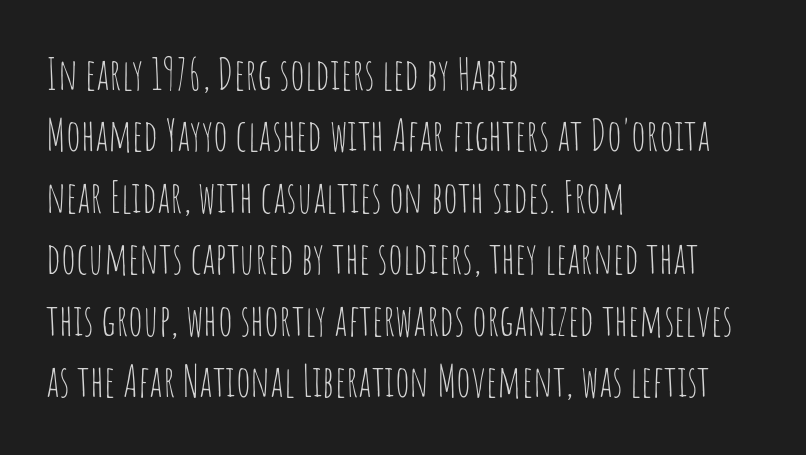
Q: Is the text bold? A: No.
Q: Is the text italic (slanted)? A: No, it is upright.
Q: Is the typeface a serif or a sans-serif typeface? A: Sans-serif.
Q: Is the text underlined? A: No.
Q: How is the paragraph aligned? A: Left-aligned.
Q: Is the spacing between letters normal or unusually wide? A: Normal.
Q: Is the spacing between lines tight, normal or loose? A: Normal.
Q: Width (condensed, normal, or wide)? A: Condensed.
Q: Stroke contrast? A: Low.
Q: x-height? A: Large.
Q: Monospaced? A: No.
